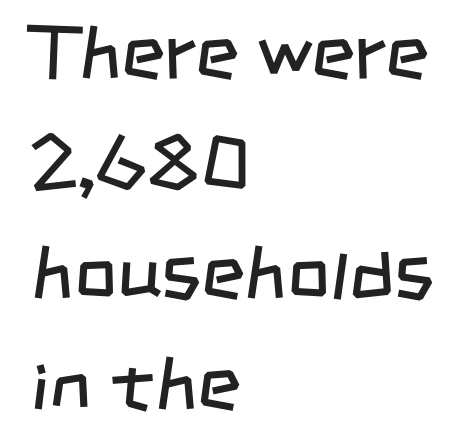
Q: Is the text bold? A: No.
Q: Is the typeface a serif or a sans-serif typeface? A: Sans-serif.
Q: Is the text underlined? A: No.
Q: How is the paragraph aligned? A: Left-aligned.
Q: Is the spacing between letters normal or unusually wide? A: Normal.
Q: Is the spacing between lines tight, normal or loose? A: Normal.
Q: Width (condensed, normal, or wide)? A: Condensed.
Q: Stroke contrast? A: Low.
Q: x-height? A: Large.
Q: Monospaced? A: No.
